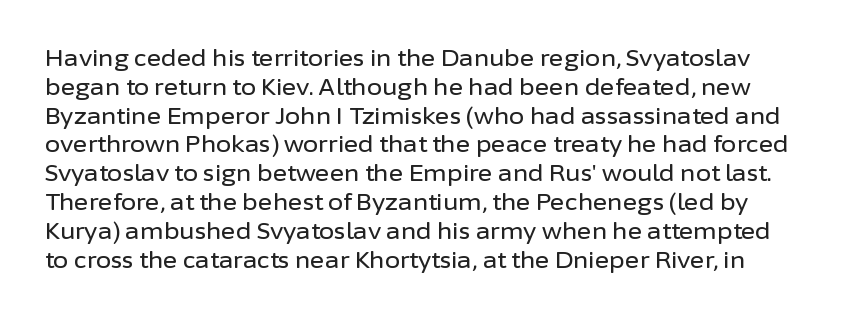
The letters sit at their default tracking, neither squeezed nor spread. The lines sit at an ordinary, default distance from one another. No word sits above an underline. Vertical strokes here are truly vertical.
